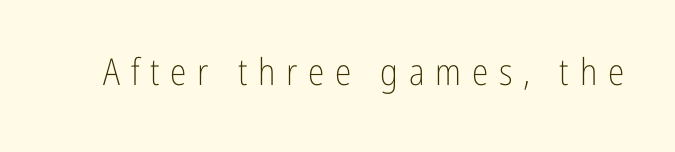
The image shows 37 px light, condensed sans-serif type, upright; set unusually wide letter spacing (+0.29 em), not underlined; low stroke contrast and a medium x-height.
